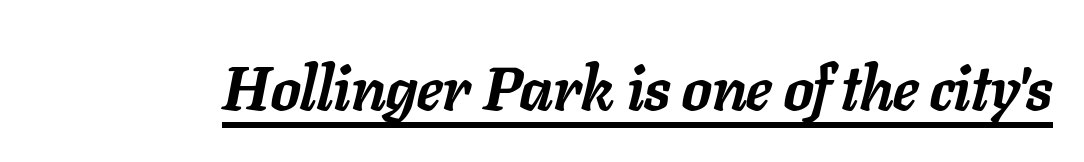
Q: Is the text bold? A: Yes.
Q: Is the text italic (slanted)? A: Yes, it leans right by about 11 degrees.
Q: Is the text underlined? A: Yes.
Q: Is the spacing between letters normal or unusually wide? A: Normal.
Q: Width (condensed, normal, or wide)? A: Normal.
Q: Stroke contrast? A: Low.
Q: x-height? A: Medium.
Q: Monospaced? A: No.
